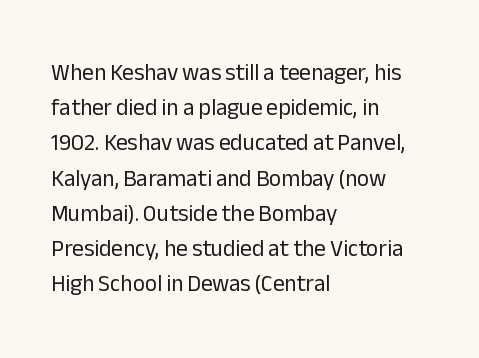
The image shows 23 px text type, upright; set left-aligned, normal line spacing (1.53x), normal letter spacing, not underlined.
